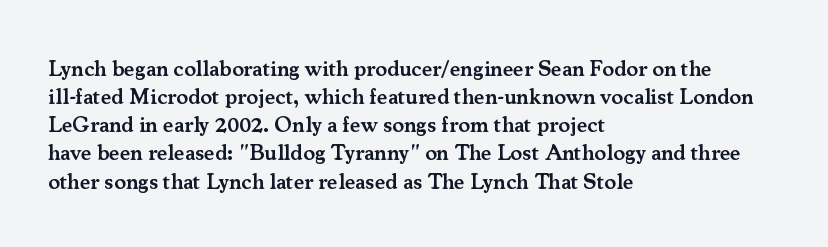
The image shows 22 px text type, upright; set left-aligned, normal line spacing (1.28x), normal letter spacing, not underlined.
